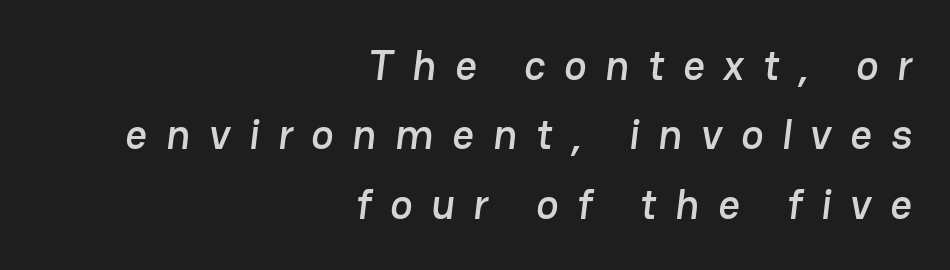
The image shows 42 px sans-serif type; set right-aligned, normal line spacing (1.65x), unusually wide letter spacing (+0.45 em), not underlined; low stroke contrast and a medium x-height.
